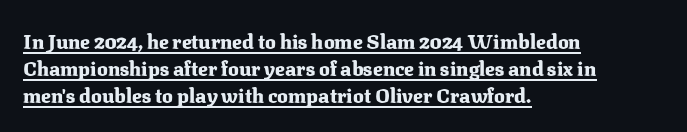
The image shows 20 px bold type, upright; set left-aligned, normal line spacing (1.35x), normal letter spacing, underlined.
